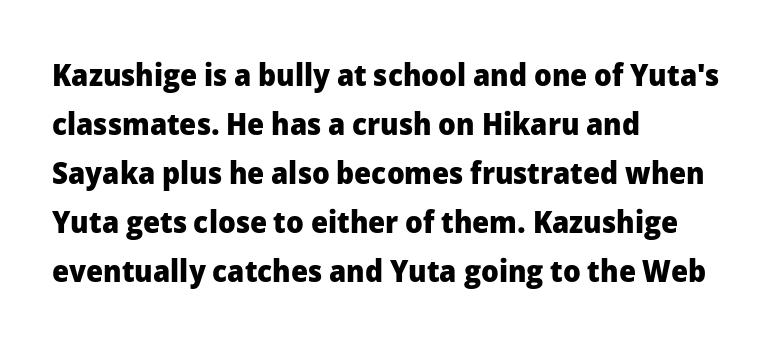
Q: Is the text bold? A: Yes.
Q: Is the text italic (slanted)? A: No, it is upright.
Q: Is the typeface a serif or a sans-serif typeface? A: Sans-serif.
Q: Is the text underlined? A: No.
Q: How is the paragraph aligned? A: Left-aligned.
Q: Is the spacing between letters normal or unusually wide? A: Normal.
Q: Is the spacing between lines tight, normal or loose? A: Normal.
Q: Width (condensed, normal, or wide)? A: Normal.
Q: Stroke contrast? A: Low.
Q: x-height? A: Medium.
Q: Monospaced? A: No.
